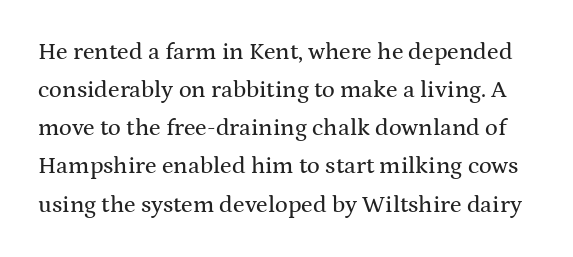
{"italic": "no", "underline": "no", "line_spacing": "normal", "line_spacing_ratio": 1.59, "letter_spacing": "normal", "letter_spacing_em": 0.0, "glyph_px": 24}
